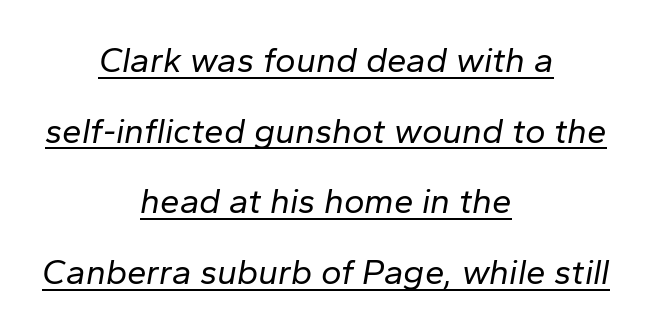
Which margin do the lines hug? Neither — every line sits in the middle. Like a heading marked for emphasis, these lines bear an underscore. Would a proofreader flag this as italicized? Yes. The letters look calm and open, with moderate or lighter stems. The designer dialed line spacing up above the default.
